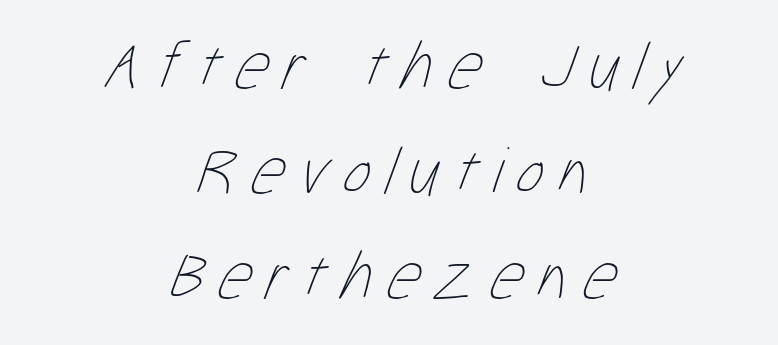
The image shows 67 px thin, condensed type; set centered, normal line spacing (1.57x), unusually wide letter spacing (+0.21 em), not underlined; low stroke contrast and a medium x-height.
